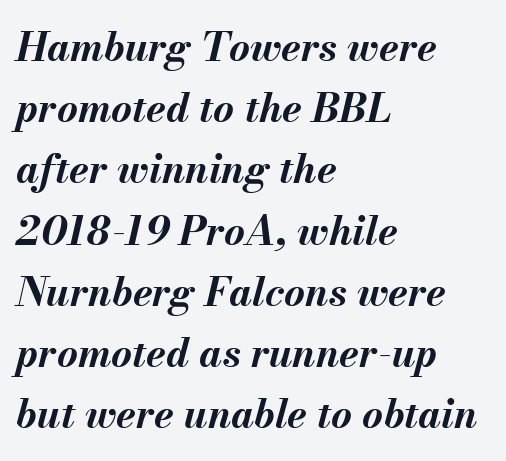
{"italic": "yes", "lean": "right", "slant_degrees": 13, "bold": "yes", "weight": "bold", "width": "normal", "stroke_contrast": "medium", "x_height": "small", "monospaced": "no", "underline": "no", "align": "left", "line_spacing": "normal", "line_spacing_ratio": 1.53, "letter_spacing": "normal", "letter_spacing_em": 0.0, "glyph_px": 40}
